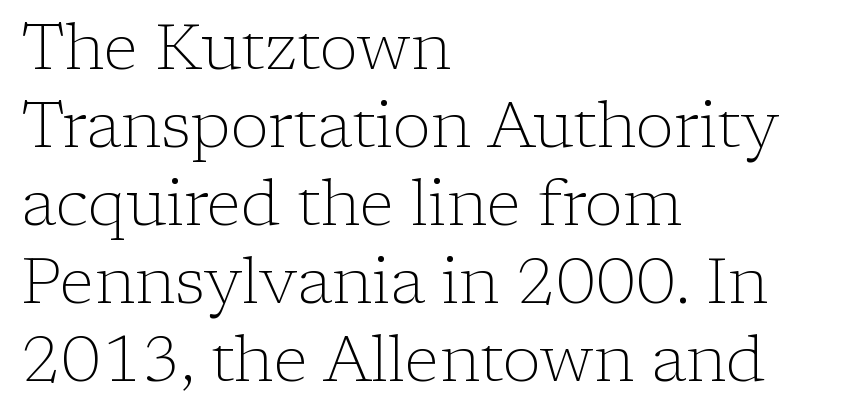
The typesetter chose a ragged-right arrangement here. The glyphs are unaccompanied by any horizontal stroke below them. Unlike italic type, these characters show no tilt at all. Are there feet on the stems? There are — it's a serif.
